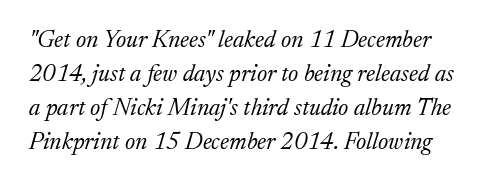
{"italic": "yes", "lean": "right", "slant_degrees": 17, "bold": "no", "underline": "no", "line_spacing": "normal", "line_spacing_ratio": 1.42, "letter_spacing": "normal", "letter_spacing_em": 0.0, "glyph_px": 24}
